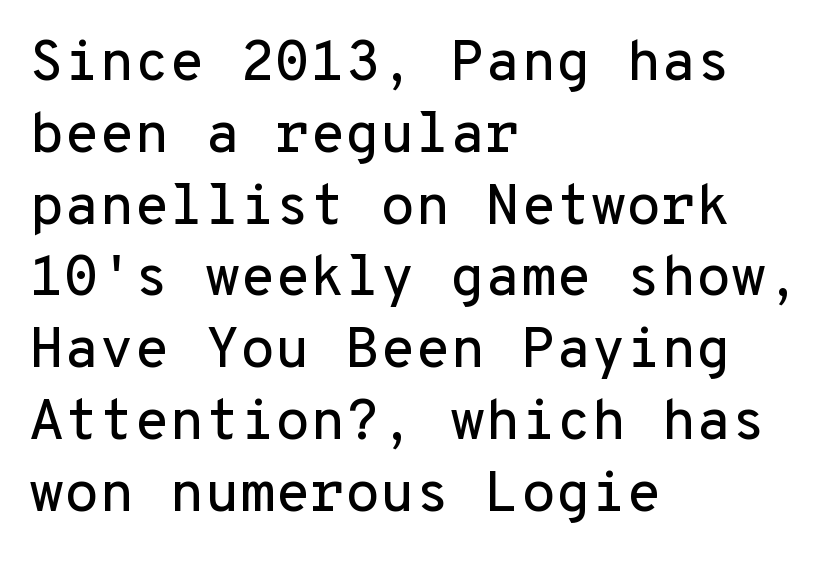
The image shows 57 px sans-serif type, upright, monospaced; set left-aligned, normal line spacing (1.26x), normal letter spacing, not underlined; low stroke contrast and a medium x-height.
